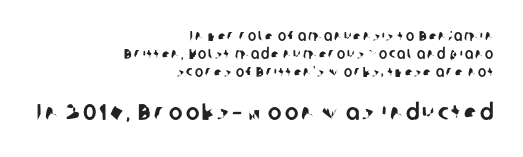
Right-aligned paragraph, ragged on the left. The lower block of text is set noticeably larger than the block above it. Lines of text with bare space underneath. Vertically, the passage feels balanced, rows spaced as you'd expect.
